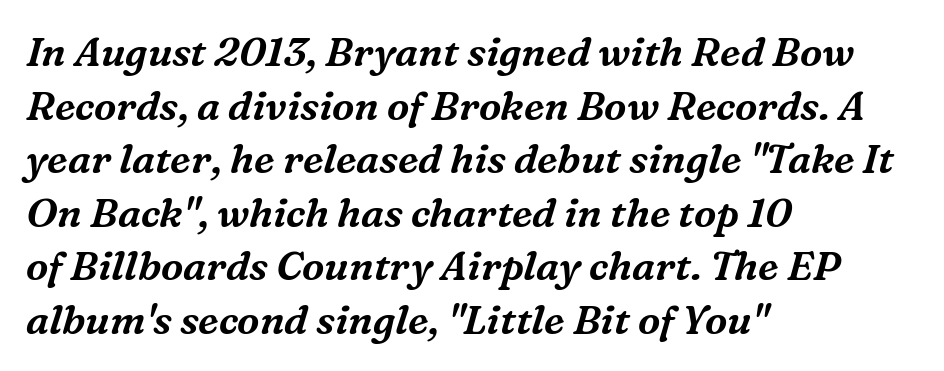
Q: Is the text italic (slanted)? A: Yes, it leans right by about 16 degrees.
Q: Is the typeface a serif or a sans-serif typeface? A: Serif.
Q: Is the text underlined? A: No.
Q: How is the paragraph aligned? A: Left-aligned.
Q: Is the spacing between letters normal or unusually wide? A: Normal.
Q: Is the spacing between lines tight, normal or loose? A: Normal.
Q: Width (condensed, normal, or wide)? A: Normal.
Q: Stroke contrast? A: Medium.
Q: x-height? A: Medium.
Q: Monospaced? A: No.
